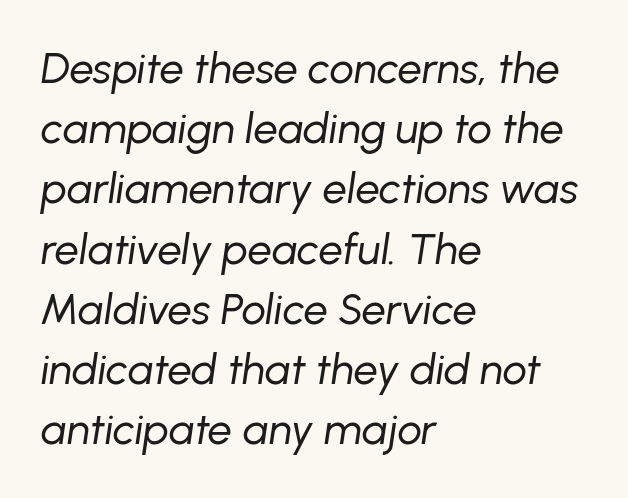
{"italic": "yes", "lean": "right", "slant_degrees": 8, "bold": "no", "weight": "regular", "width": "normal", "stroke_contrast": "low", "x_height": "medium", "monospaced": "no", "underline": "no", "align": "left", "line_spacing": "normal", "line_spacing_ratio": 1.4, "letter_spacing": "normal", "letter_spacing_em": 0.0, "glyph_px": 43}
